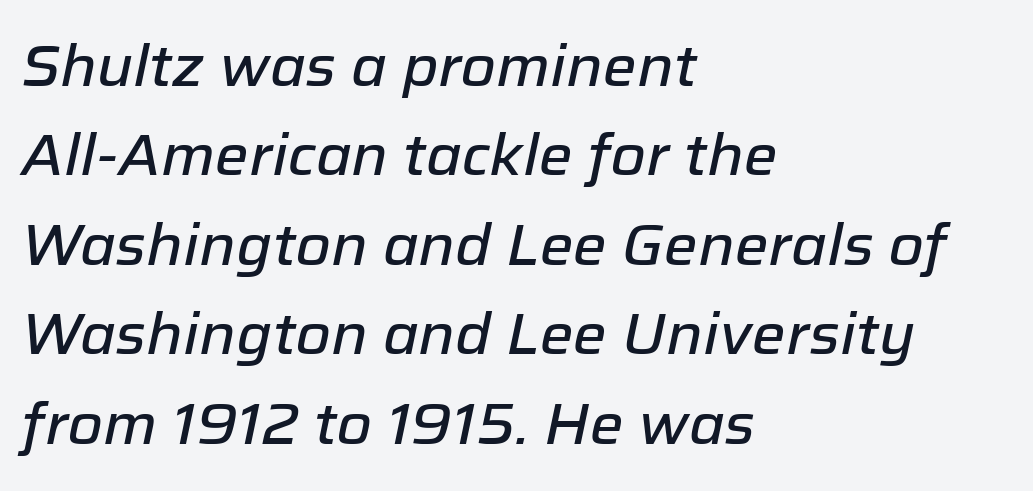
Q: Is the text italic (slanted)? A: Yes, it leans right by about 12 degrees.
Q: Is the text underlined? A: No.
Q: How is the paragraph aligned? A: Left-aligned.
Q: Is the spacing between letters normal or unusually wide? A: Normal.
Q: Is the spacing between lines tight, normal or loose? A: Normal.
Q: Width (condensed, normal, or wide)? A: Normal.
Q: Stroke contrast? A: Low.
Q: x-height? A: Medium.
Q: Monospaced? A: No.
